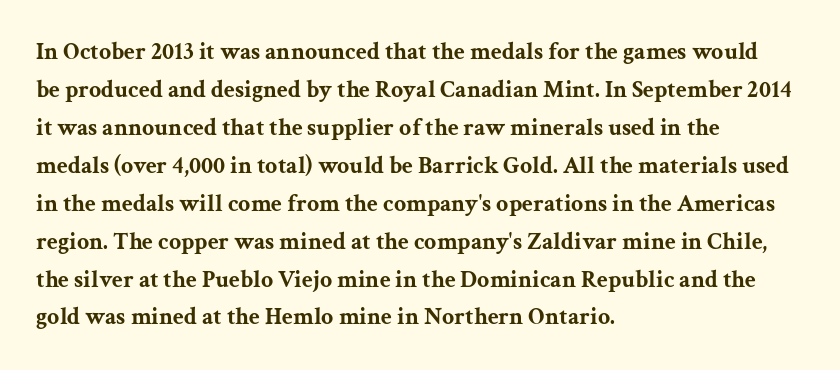
The space between consecutive lines is moderate. Alignment: flush left. The passage shown is not underscored anywhere. The type is set solid horizontally, with unmodified tracking. The characters look thick and weighty, a clear bold. Unlike italic type, these characters show no tilt at all.
